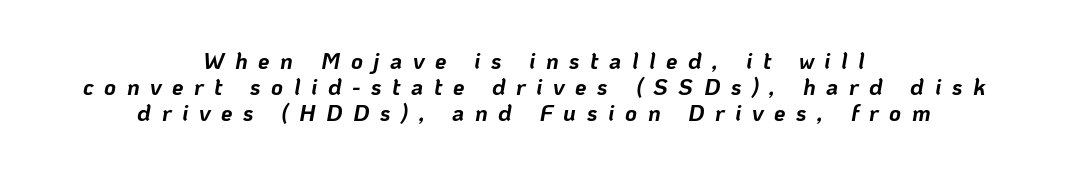
{"italic": "yes", "lean": "right", "slant_degrees": 10, "bold": "yes", "underline": "no", "align": "center", "line_spacing": "tight", "line_spacing_ratio": 1.13, "letter_spacing": "wide", "letter_spacing_em": 0.46, "glyph_px": 23}
